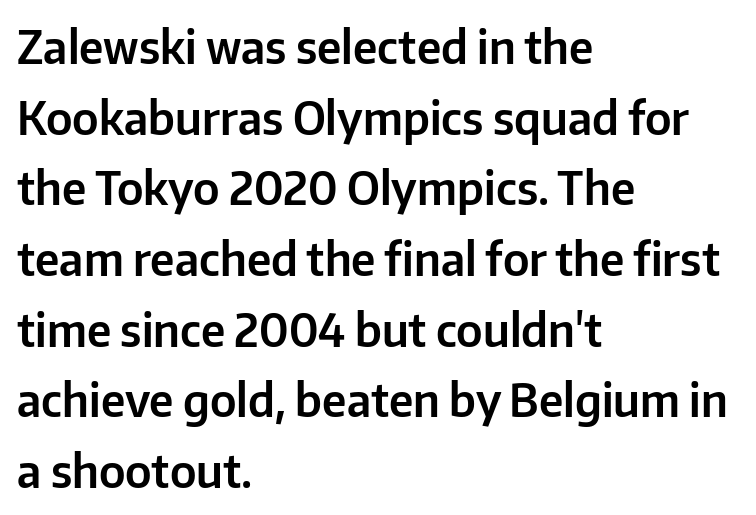
The image shows 45 px sans-serif type, upright; set left-aligned, normal line spacing (1.57x), normal letter spacing, not underlined; low stroke contrast and a medium x-height.
